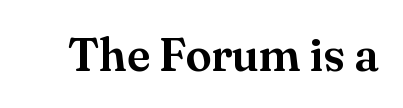
The image shows 47 px serif type, upright; set normal letter spacing, not underlined; medium stroke contrast and a small x-height.
